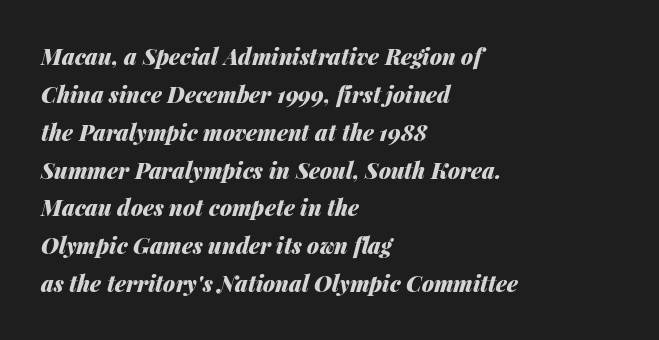
{"italic": "yes", "lean": "right", "slant_degrees": 14, "bold": "yes", "underline": "no", "align": "left", "line_spacing_ratio": 1.72, "letter_spacing": "normal", "letter_spacing_em": 0.0, "glyph_px": 22}
